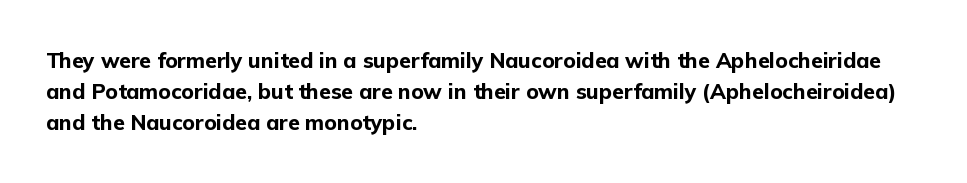
The image shows 21 px bold type, upright; set left-aligned, normal line spacing (1.48x), normal letter spacing, not underlined.
